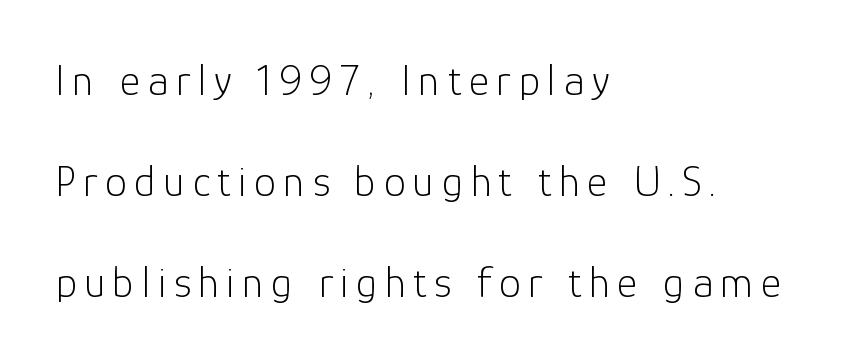
{"serif": "no", "italic": "no", "bold": "no", "weight": "light", "width": "normal", "stroke_contrast": "low", "x_height": "medium", "monospaced": "no", "underline": "no", "align": "left", "line_spacing": "loose", "line_spacing_ratio": 2.29, "glyph_px": 44}
